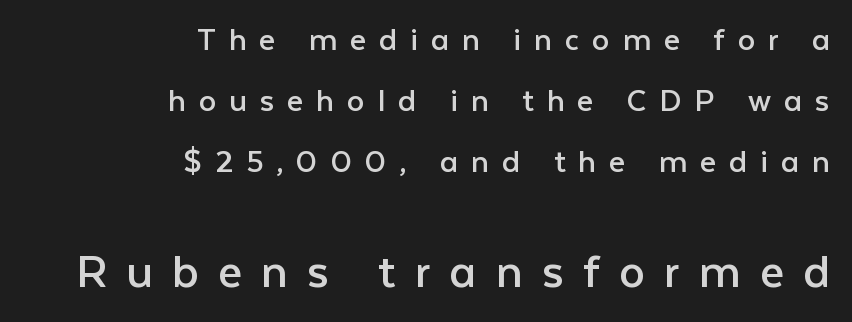
Q: Is the text bold? A: No.
Q: Is the text italic (slanted)? A: No, it is upright.
Q: Is the typeface a serif or a sans-serif typeface? A: Sans-serif.
Q: Is the text underlined? A: No.
Q: How is the paragraph aligned? A: Right-aligned.
Q: Is the spacing between letters normal or unusually wide? A: Unusually wide.
Q: Which block of text is set in a larger size, the first (top) or the second (bottom)? A: The second (bottom) one.
Q: Width (condensed, normal, or wide)? A: Normal.
Q: Stroke contrast? A: Low.
Q: x-height? A: Medium.
Q: Monospaced? A: No.
